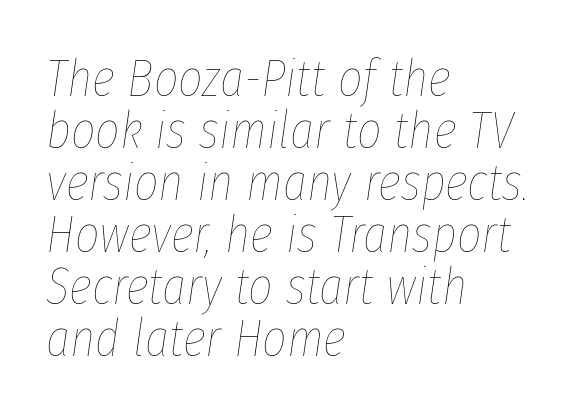
The image shows 53 px thin, condensed type, italic (leaning right); set left-aligned, tight line spacing (0.98x), normal letter spacing, not underlined; low stroke contrast and a medium x-height.
